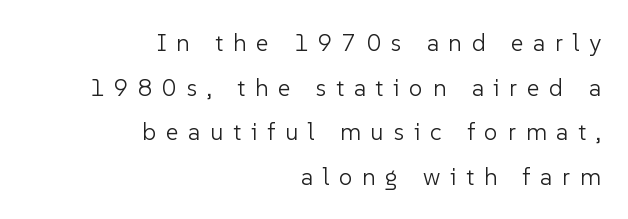
Q: Is the text bold? A: No.
Q: Is the text italic (slanted)? A: No, it is upright.
Q: Is the text underlined? A: No.
Q: How is the paragraph aligned? A: Right-aligned.
Q: Is the spacing between letters normal or unusually wide? A: Unusually wide.
